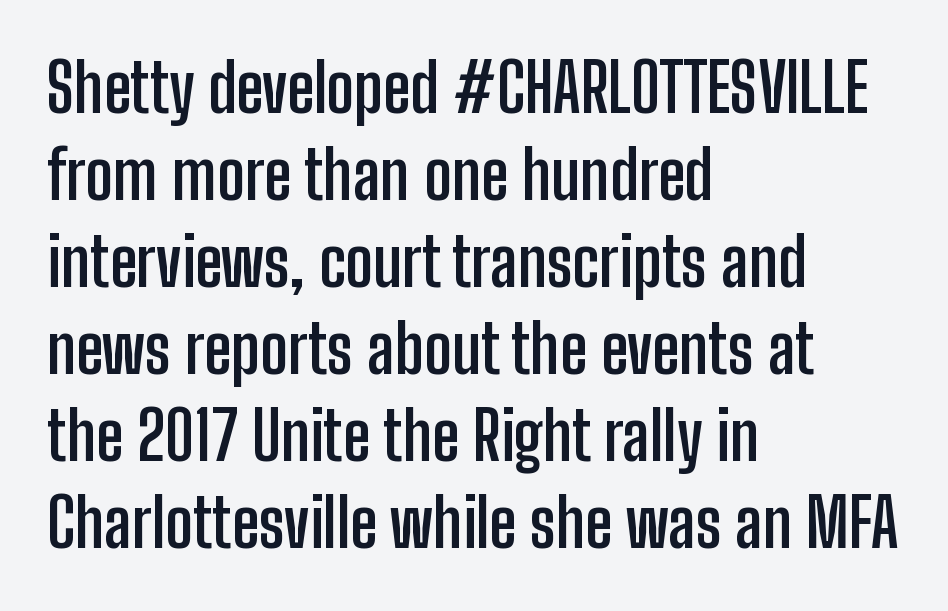
{"serif": "no", "italic": "no", "bold": "yes", "weight": "semibold", "width": "condensed", "stroke_contrast": "low", "x_height": "medium", "monospaced": "no", "underline": "no", "align": "left", "line_spacing": "normal", "line_spacing_ratio": 1.3, "letter_spacing": "normal", "letter_spacing_em": 0.0, "glyph_px": 67}
